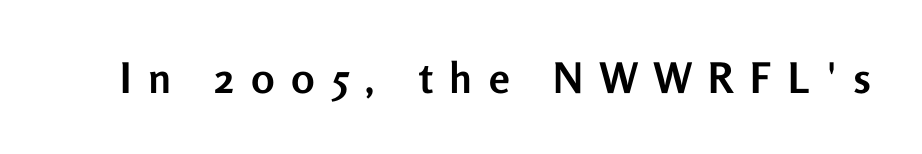
Q: Is the text bold? A: Yes.
Q: Is the text italic (slanted)? A: No, it is upright.
Q: Is the typeface a serif or a sans-serif typeface? A: Sans-serif.
Q: Is the text underlined? A: No.
Q: Is the spacing between letters normal or unusually wide? A: Unusually wide.
Q: Width (condensed, normal, or wide)? A: Normal.
Q: Stroke contrast? A: Low.
Q: x-height? A: Medium.
Q: Monospaced? A: No.
